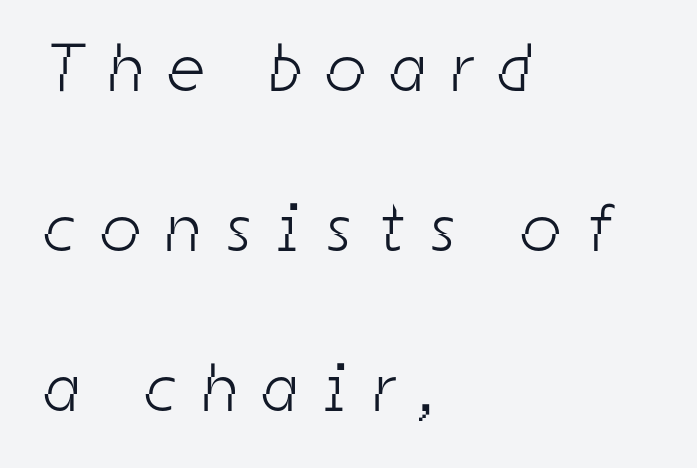
Horizontal bands of white between lines are thick stripes. The compositor pushed each line to the left boundary. Each word looks stretched out because of the extra space between its letters. Proportional: the letters do not fall into vertical columns. To sum up the face: it is a sans, with no serifs.
